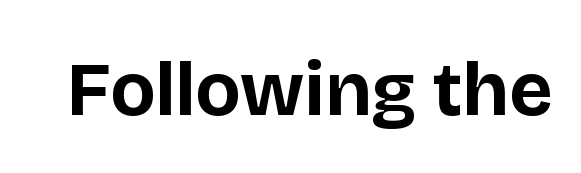
The image shows 75 px bold sans-serif type, upright; set normal letter spacing, not underlined; low stroke contrast and a large x-height.
